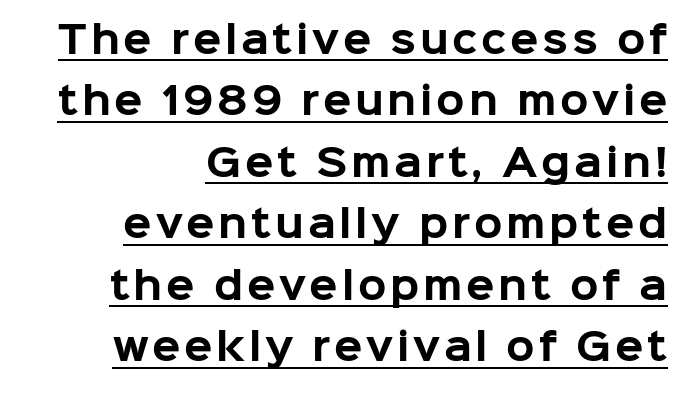
The passage is arranged like a letterhead date or caption credit — flush right. Proportional: the letters do not fall into vertical columns. You'd pick this weight for a headline — it's a proper bold. Nothing sits at the stroke ends, so this counts as sans-serif. Italic: no, the glyphs are upright roman. Whoever set this chose a conventional vertical rhythm.
